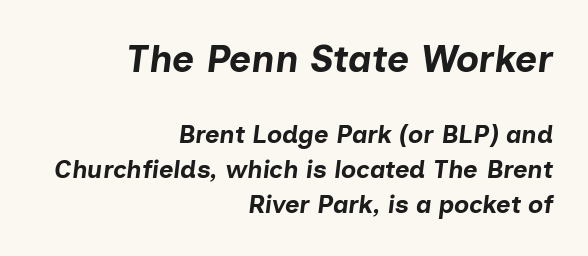
{"italic": "yes", "lean": "right", "slant_degrees": 7, "bold": "yes", "weight": "bold", "width": "normal", "stroke_contrast": "low", "x_height": "medium", "monospaced": "no", "underline": "no", "align": "right", "line_spacing": "normal", "line_spacing_ratio": 1.41, "letter_spacing": "normal", "letter_spacing_em": 0.0, "larger_block": "first", "size_ratio": 1.52, "glyph_px": 38}
